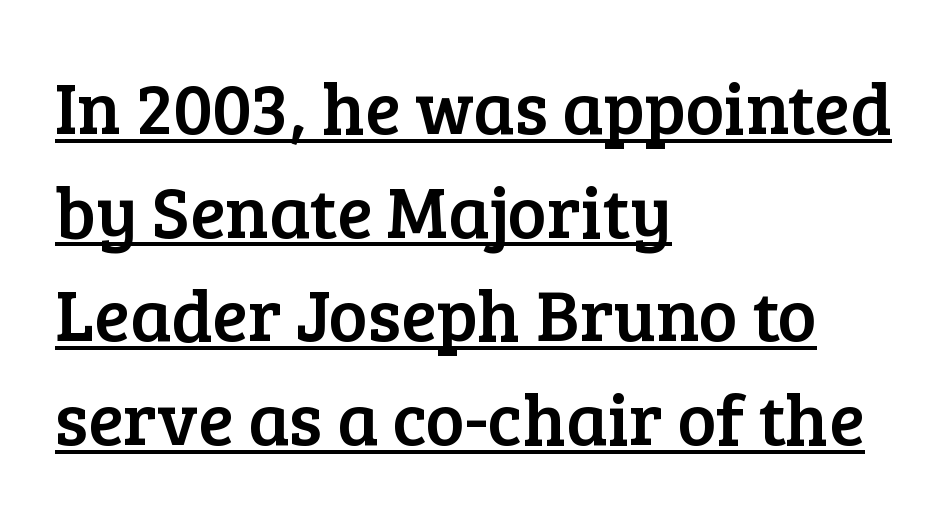
Q: Is the text italic (slanted)? A: No, it is upright.
Q: Is the typeface a serif or a sans-serif typeface? A: Serif.
Q: Is the text underlined? A: Yes.
Q: How is the paragraph aligned? A: Left-aligned.
Q: Is the spacing between letters normal or unusually wide? A: Normal.
Q: Is the spacing between lines tight, normal or loose? A: Normal.
Q: Width (condensed, normal, or wide)? A: Normal.
Q: Stroke contrast? A: Low.
Q: x-height? A: Medium.
Q: Monospaced? A: No.
